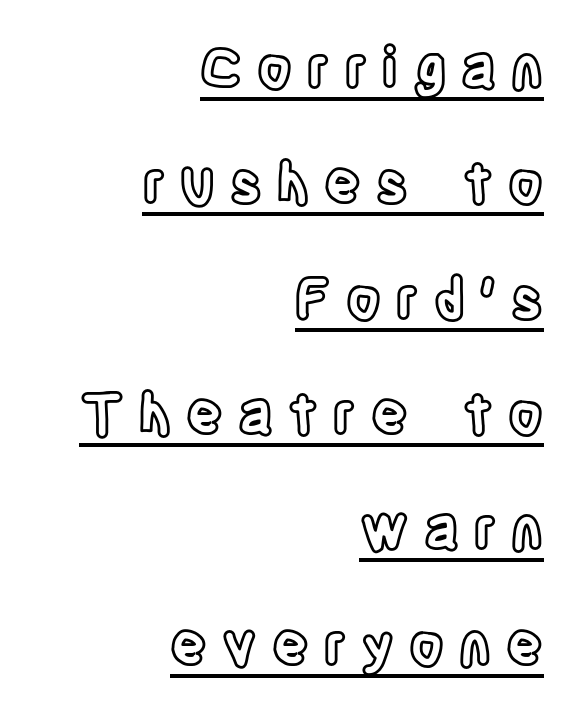
The image shows 56 px condensed type, upright; set right-aligned, loose line spacing (2.06x), unusually wide letter spacing (+0.27 em), underlined; a large x-height.
